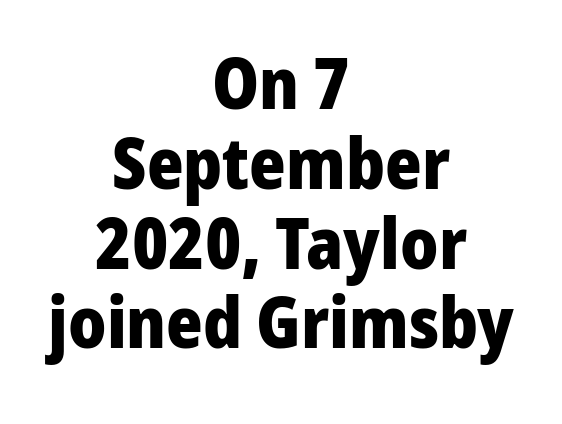
Q: Is the text bold? A: Yes.
Q: Is the text italic (slanted)? A: No, it is upright.
Q: Is the typeface a serif or a sans-serif typeface? A: Sans-serif.
Q: Is the text underlined? A: No.
Q: How is the paragraph aligned? A: Centered.
Q: Is the spacing between letters normal or unusually wide? A: Normal.
Q: Is the spacing between lines tight, normal or loose? A: Tight.
Q: Width (condensed, normal, or wide)? A: Normal.
Q: Stroke contrast? A: Low.
Q: x-height? A: Medium.
Q: Monospaced? A: No.
